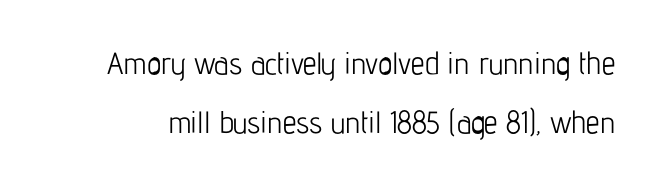
Q: Is the text bold? A: No.
Q: Is the text italic (slanted)? A: No, it is upright.
Q: Is the typeface a serif or a sans-serif typeface? A: Sans-serif.
Q: Is the text underlined? A: No.
Q: Is the spacing between letters normal or unusually wide? A: Normal.
Q: Is the spacing between lines tight, normal or loose? A: Loose.
Q: Width (condensed, normal, or wide)? A: Condensed.
Q: Stroke contrast? A: Low.
Q: x-height? A: Medium.
Q: Monospaced? A: No.
